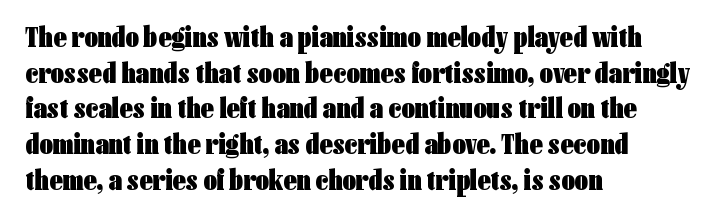
{"serif": "no", "italic": "no", "bold": "yes", "weight": "heavy", "width": "condensed", "stroke_contrast": "low", "x_height": "medium", "monospaced": "no", "underline": "no", "align": "left", "line_spacing_ratio": 1.23, "letter_spacing": "normal", "letter_spacing_em": 0.0, "glyph_px": 29}
